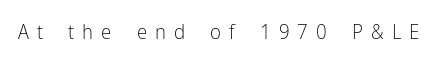
Q: Is the text bold? A: No.
Q: Is the text italic (slanted)? A: No, it is upright.
Q: Is the text underlined? A: No.
Q: Is the spacing between letters normal or unusually wide? A: Unusually wide.
